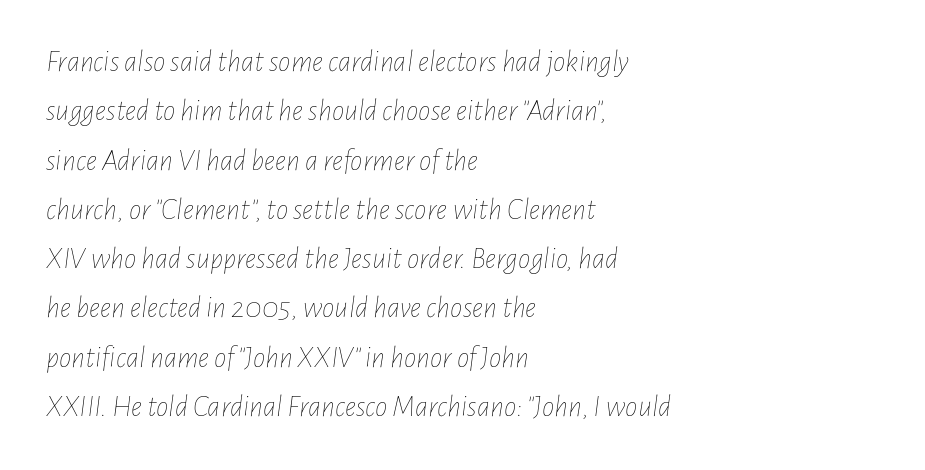
Descender tails drop into unmarked territory. Evenly set lines give the paragraph a standard silhouette. Left-aligned paragraph, ragged on the right. The passage shown is typed in a proportional face where columns would drift. The text carries the slant typical of an italic or oblique font. These lines keep a tight, regular rhythm from letter to letter.
